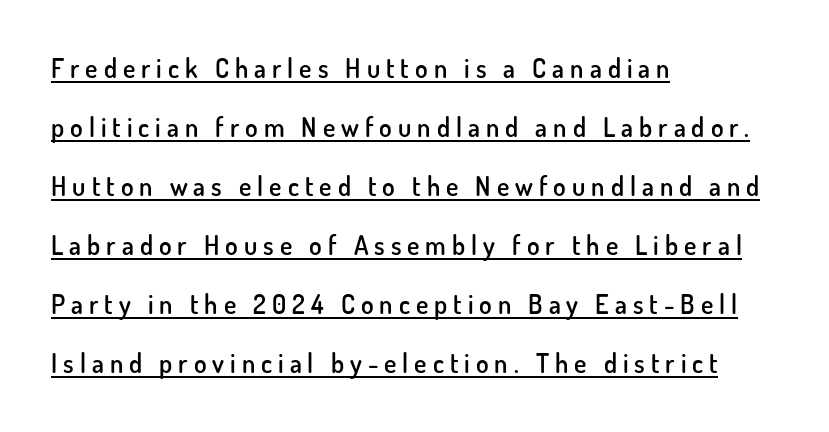
The image shows 26 px text type, upright; set left-aligned, loose line spacing (2.27x), unusually wide letter spacing (+0.23 em), underlined.
